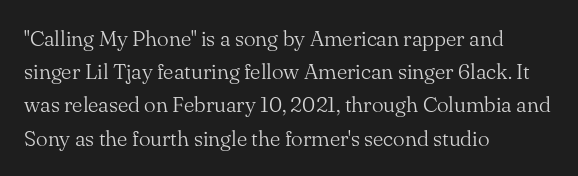
{"italic": "no", "bold": "no", "underline": "no", "align": "left", "line_spacing": "normal", "line_spacing_ratio": 1.51, "letter_spacing": "normal", "letter_spacing_em": 0.0, "glyph_px": 22}
